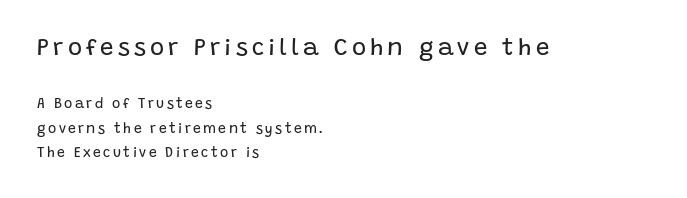
Weight: regular or lighter. Horizontally, the lines are justified to the leading edge only. Look at the glyph heights: the upper group is clearly the bigger setting. Is there any slant? The stems are plumb. The zone under the glyphs is completely vacant.
